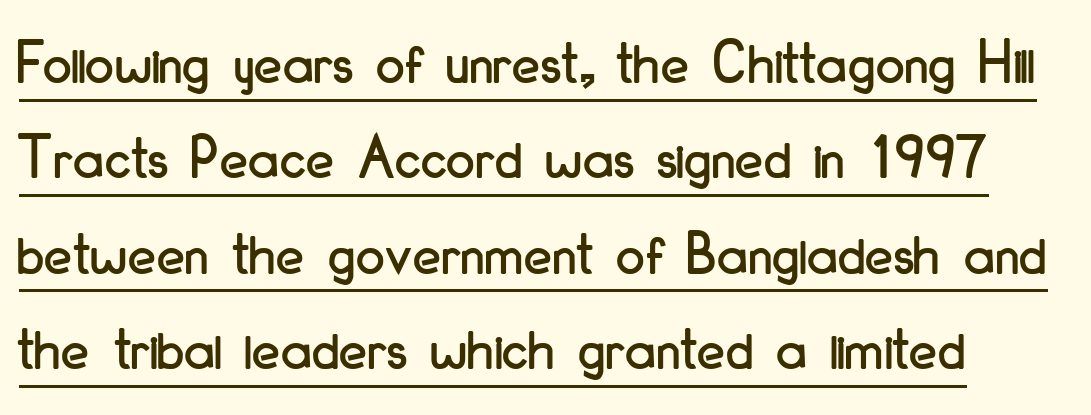
Each letter's strokes conclude bluntly, with no projecting serifs. Posture: vertical. This block has exactly the height ordinary leading produces. Inter-character spacing is left at the font's built-in metrics.
